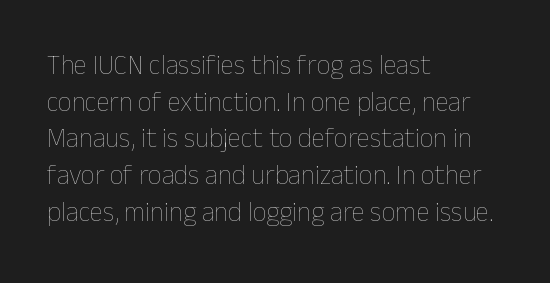
{"italic": "no", "bold": "no", "underline": "no", "align": "left", "line_spacing": "normal", "line_spacing_ratio": 1.36, "letter_spacing": "normal", "letter_spacing_em": 0.0, "glyph_px": 27}
